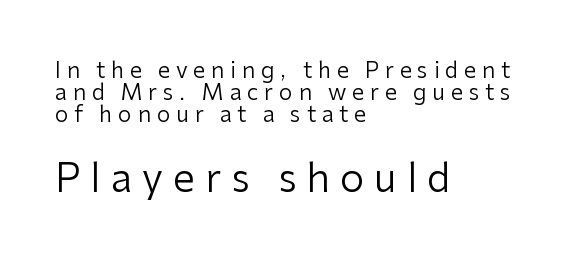
The image shows 39 px regular-weight sans-serif type, upright; set left-aligned, tight line spacing (0.99x), unusually wide letter spacing (+0.26 em), not underlined; the second (bottom) block is 1.77x larger; low stroke contrast and a medium x-height.
